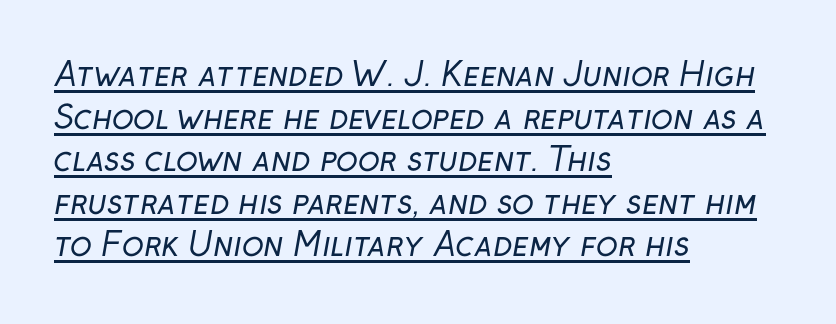
{"serif": "no", "bold": "no", "weight": "regular", "width": "normal", "stroke_contrast": "low", "x_height": "medium", "monospaced": "no", "underline": "yes", "align": "left", "line_spacing": "normal", "line_spacing_ratio": 1.33, "letter_spacing": "normal", "letter_spacing_em": 0.0, "glyph_px": 32}
